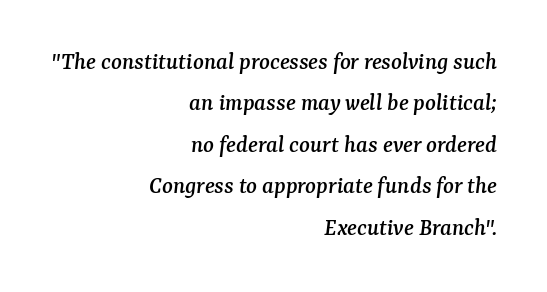
{"italic": "yes", "lean": "right", "slant_degrees": 7, "underline": "no", "align": "right", "line_spacing": "normal", "line_spacing_ratio": 1.66, "letter_spacing": "normal", "letter_spacing_em": 0.0, "glyph_px": 25}
